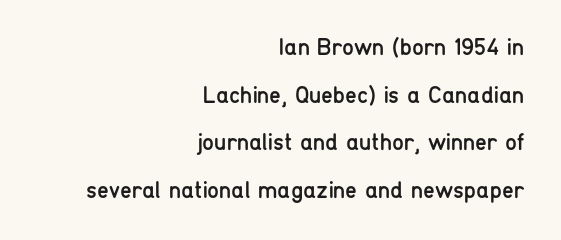
Rule under the text: the space is simply empty. The letterforms sit at book weight or below. No italicization has been applied; the sample stays upright. The setting favours the right margin, as signatures and pull-quotes sometimes do. This block would shrink considerably if given ordinary leading; it's expanded now.
